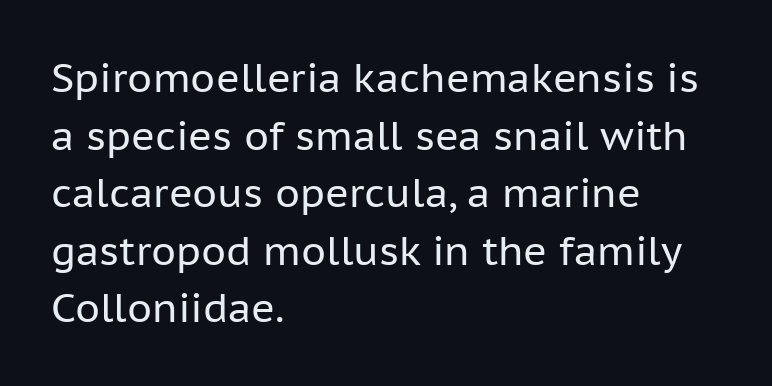
Q: Is the text bold? A: No.
Q: Is the text italic (slanted)? A: No, it is upright.
Q: Is the typeface a serif or a sans-serif typeface? A: Sans-serif.
Q: Is the text underlined? A: No.
Q: How is the paragraph aligned? A: Left-aligned.
Q: Is the spacing between letters normal or unusually wide? A: Normal.
Q: Is the spacing between lines tight, normal or loose? A: Normal.
Q: Width (condensed, normal, or wide)? A: Normal.
Q: Stroke contrast? A: Low.
Q: x-height? A: Medium.
Q: Monospaced? A: No.
